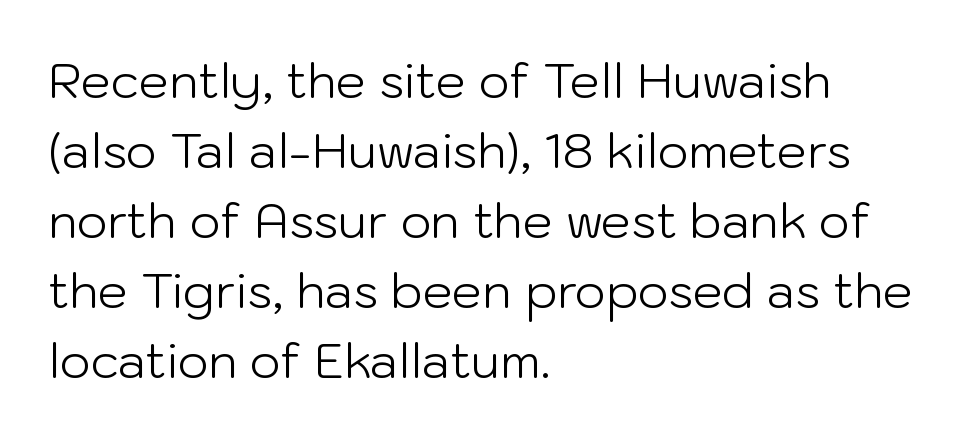
Q: Is the text bold? A: No.
Q: Is the text italic (slanted)? A: No, it is upright.
Q: Is the typeface a serif or a sans-serif typeface? A: Sans-serif.
Q: Is the text underlined? A: No.
Q: How is the paragraph aligned? A: Left-aligned.
Q: Is the spacing between letters normal or unusually wide? A: Normal.
Q: Is the spacing between lines tight, normal or loose? A: Normal.
Q: Width (condensed, normal, or wide)? A: Normal.
Q: Stroke contrast? A: Low.
Q: x-height? A: Medium.
Q: Monospaced? A: No.
